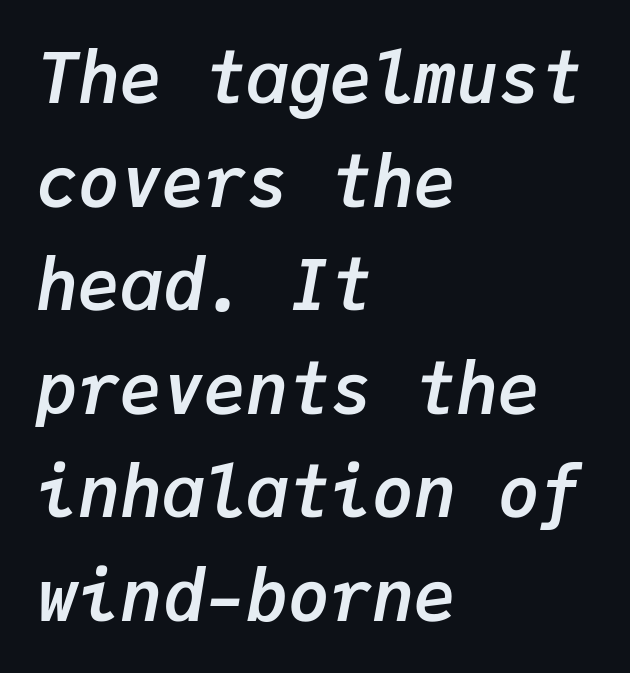
The image shows 70 px semibold type, italic (leaning right), monospaced; set left-aligned, normal line spacing (1.48x), normal letter spacing, not underlined; low stroke contrast and a medium x-height.
